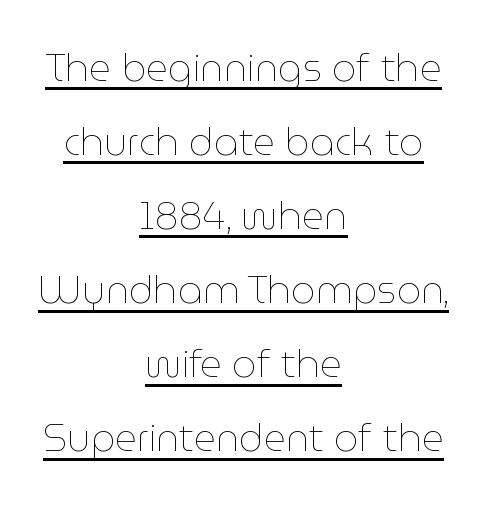
A student would call this center alignment; a typographer would say set centered. One glance says open: line gaps are wider than usual. The gaps between neighbouring characters are ordinary and unremarkable. What decoration does the sample have? An underline.
